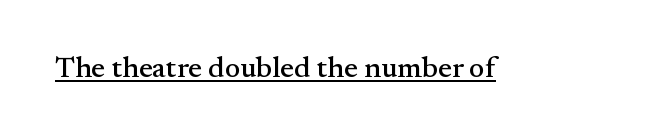
The image shows 29 px serif type, upright; set normal letter spacing, underlined; medium stroke contrast and a small x-height.
